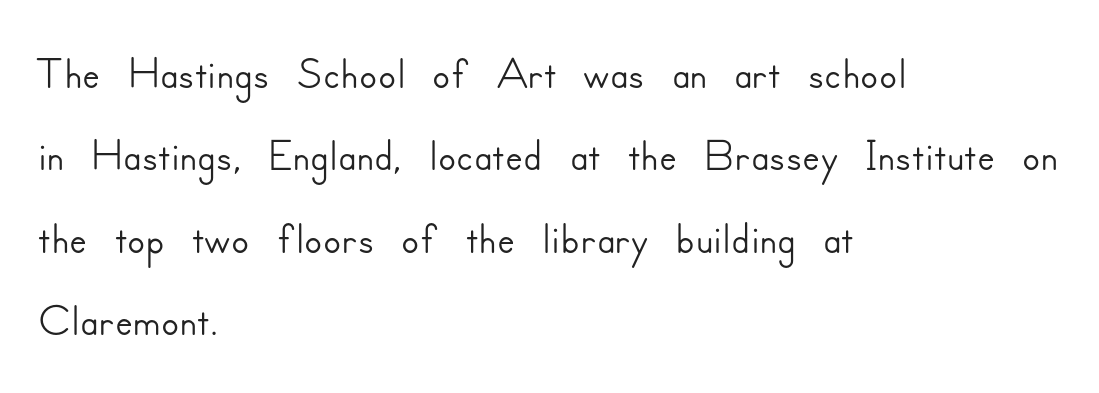
Each word holds together tightly as a unit, with standard inter-letter gaps. Tall strokes in this sample are plumb rather than angled. Is this a fixed-width face? No — the glyphs have proportional, varying widths. The space directly below the letters is spotless.
